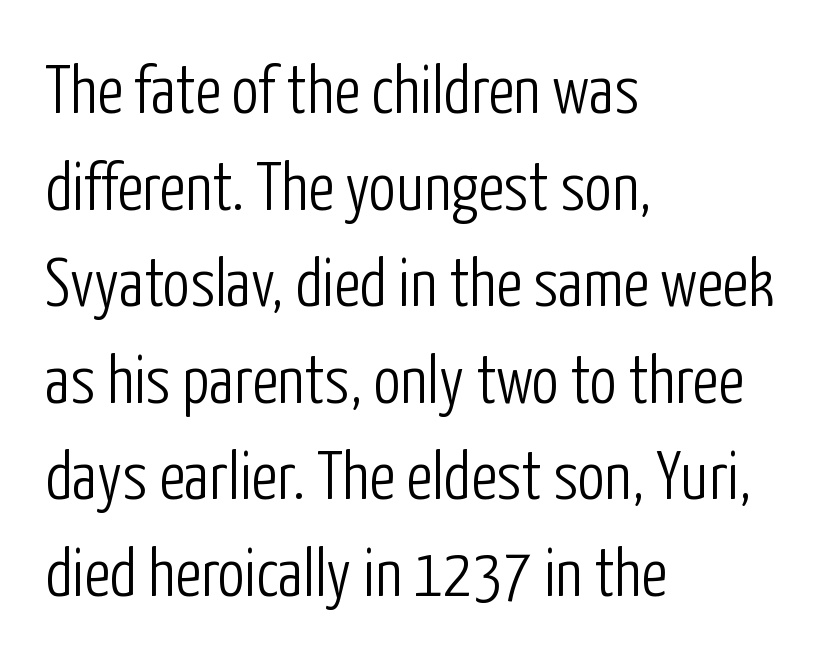
{"serif": "no", "italic": "no", "bold": "no", "weight": "light", "width": "condensed", "stroke_contrast": "low", "x_height": "medium", "monospaced": "no", "underline": "no", "align": "left", "line_spacing": "normal", "line_spacing_ratio": 1.42, "letter_spacing": "normal", "letter_spacing_em": 0.0, "glyph_px": 68}
